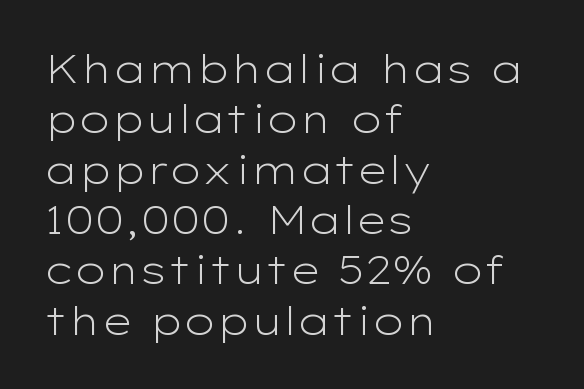
Each letter keeps its own natural width here, so spacing adapts to shape. Tall strokes in this sample are plumb rather than angled. These lines stack with their left ends in a neat column. Is the letter spacing exaggerated? No — it looks like the ordinary default.
